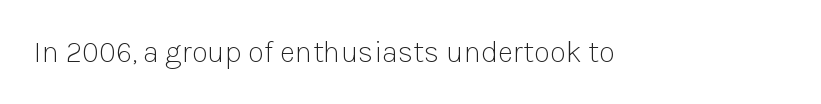
You can tell it's not italic because the verticals are truly vertical. Descender tails drop into unmarked territory. This is sans-serif lettering, the kind often seen on screens and signage. The passage shown is typed in a proportional face where columns would drift. Bold? No — there's no thickening of the strokes.
